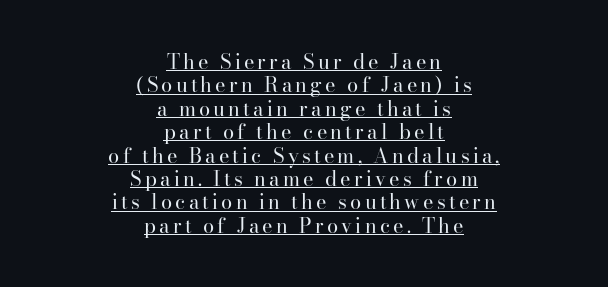
Teacher's note: observe the equal gaps on both sides — that is centered alignment. The font sits on the lighter half of the weight spectrum, regular included. The letters stand straight up with perfectly vertical stems. Does a line run under the words? Yes, clearly.
